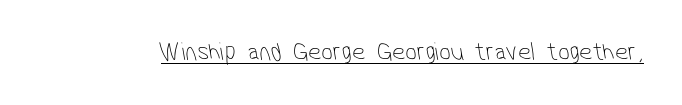
A baseline rule has been typeset under these characters. A quiet, ordinary-to-light weight characterises the typeface. The face used here is rendered with its standard letterfit.
